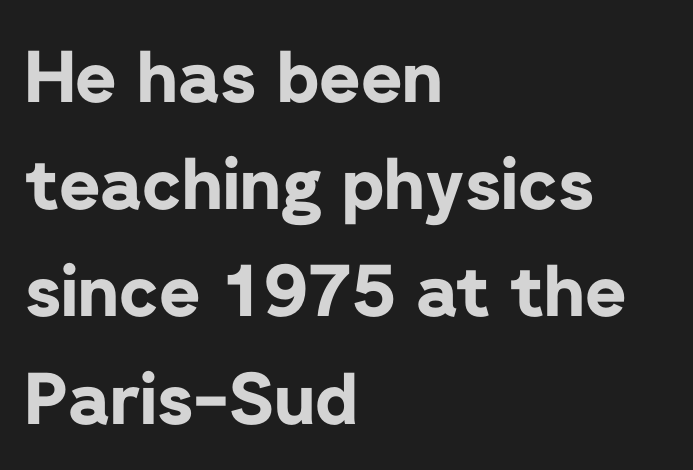
This is roman type, the default non-slanted kind. The lines are quadded left. Are there feet on the stems? There aren't — it's a sans. Its strokes are broad and dark, the hallmark of bold type. The gaps between neighbouring characters are ordinary and unremarkable.
